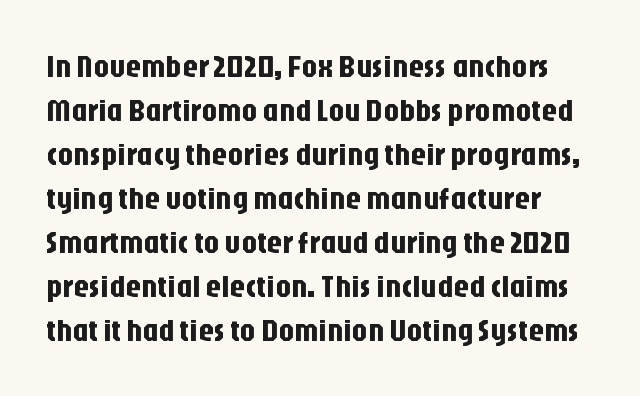
{"serif": "no", "italic": "no", "width": "condensed", "stroke_contrast": "low", "x_height": "large", "monospaced": "no", "underline": "no", "line_spacing": "normal", "line_spacing_ratio": 1.42, "letter_spacing": "normal", "letter_spacing_em": 0.0, "glyph_px": 31}
